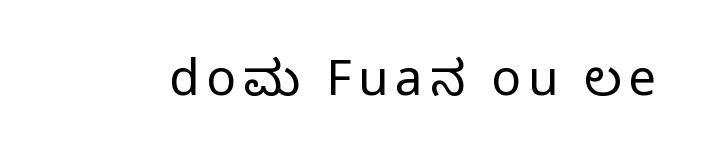
Q: Is the text bold? A: No.
Q: Is the text italic (slanted)? A: No, it is upright.
Q: Is the typeface a serif or a sans-serif typeface? A: Sans-serif.
Q: Is the text underlined? A: No.
Q: Width (condensed, normal, or wide)? A: Condensed.
Q: Stroke contrast? A: Low.
Q: x-height? A: Large.
Q: Monospaced? A: No.
